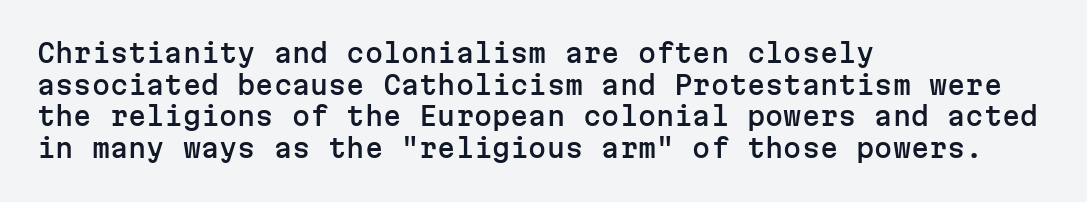
{"italic": "no", "underline": "no", "align": "left", "line_spacing_ratio": 1.22, "letter_spacing": "normal", "letter_spacing_em": 0.0, "glyph_px": 26}
